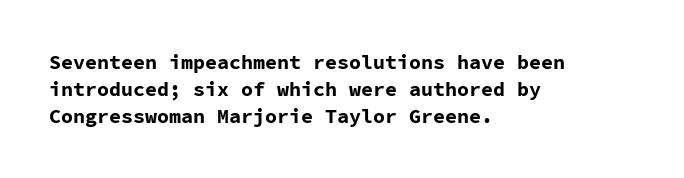
The font's upright variant was chosen for this text. Notice how the passage keeps a crisp vertical edge on the left only. Honestly, the row spacing looks completely unremarkable. Bare-footed words on every line.
